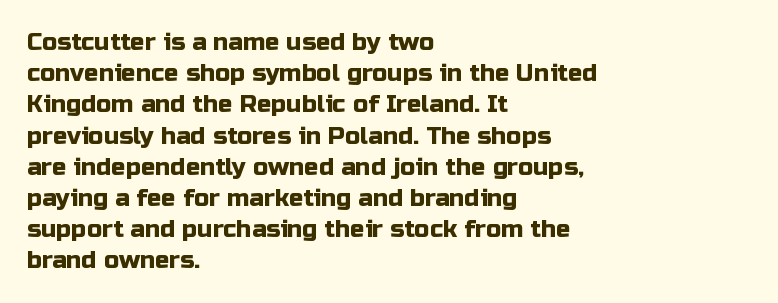
Does the copy run flush right? No — it runs flush left. The font's upright variant was chosen for this text. Descender tails drop into unmarked territory. Reading down the column, the eye jumps a familiar distance to each next line.
